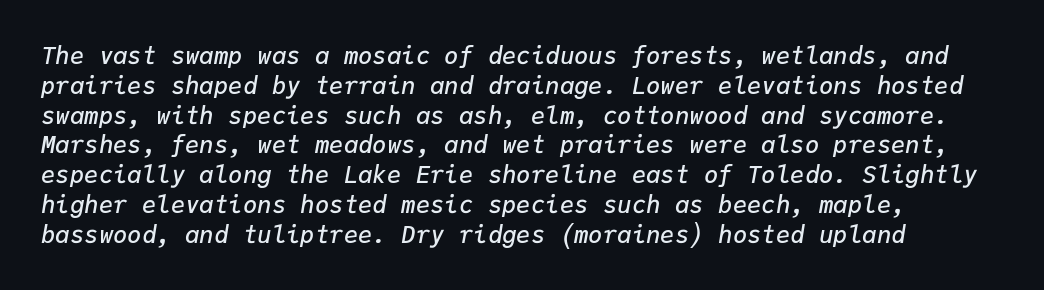
Q: Is the text bold? A: Semi-bold.
Q: Is the text italic (slanted)? A: Yes, it leans right by about 9 degrees.
Q: Is the text underlined? A: No.
Q: How is the paragraph aligned? A: Left-aligned.
Q: Is the spacing between letters normal or unusually wide? A: Normal.
